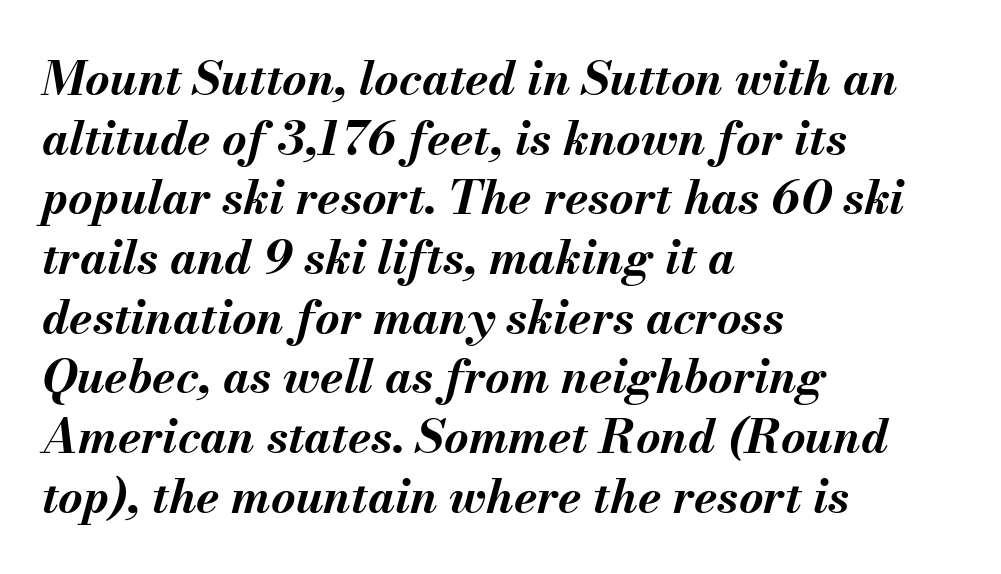
{"italic": "yes", "lean": "right", "slant_degrees": 13, "bold": "yes", "weight": "bold", "width": "normal", "stroke_contrast": "medium", "x_height": "small", "monospaced": "no", "underline": "no", "align": "left", "line_spacing": "normal", "line_spacing_ratio": 1.27, "letter_spacing": "normal", "letter_spacing_em": 0.0, "glyph_px": 47}
